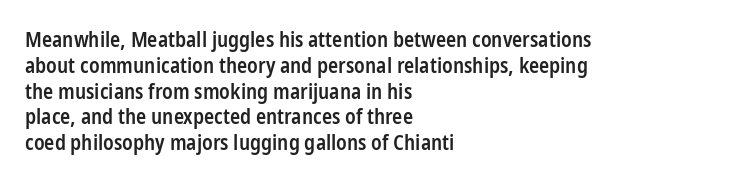
The image shows 21 px text type, upright; set left-aligned, line spacing 1.23x, normal letter spacing, not underlined.
